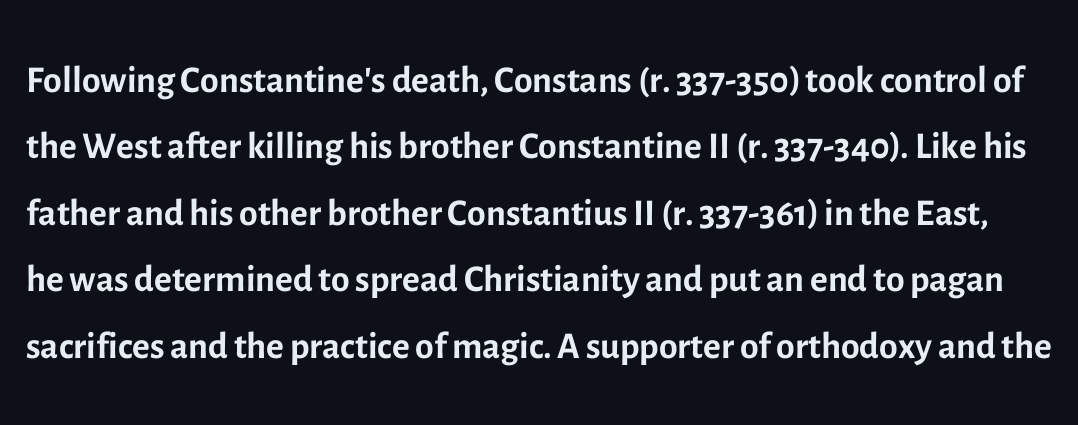
Regarding serifs, this sample does without them. Clear beneath every line of the passage. Stroke thickness stays within the range of a standard reading face or lighter. A typesetter would call this proportional, since set widths differ per character. A typesetter would call this zero additional tracking. No italicization has been applied; the sample stays upright.
